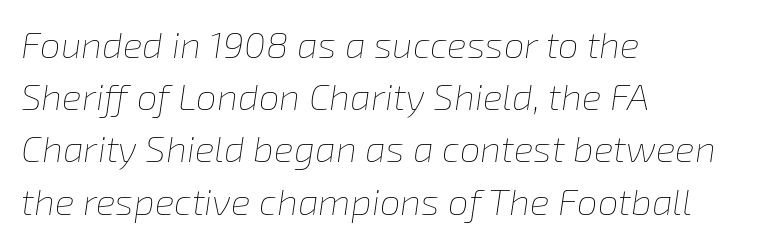
The image shows 37 px thin type, italic (leaning right); set left-aligned, normal line spacing (1.41x), normal letter spacing, not underlined; low stroke contrast and a medium x-height.
